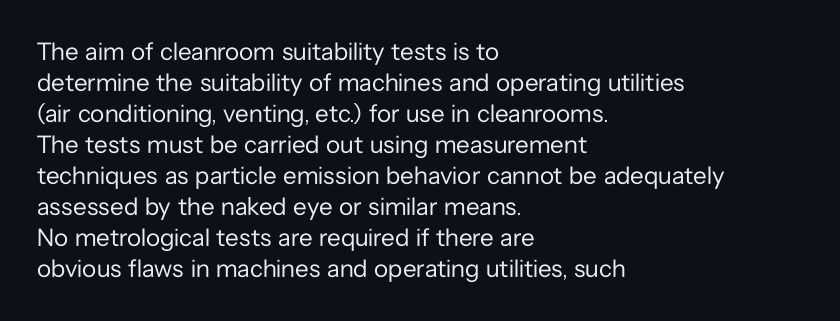
The image shows 25 px text type, upright; set left-aligned, line spacing 1.24x, normal letter spacing, not underlined.
